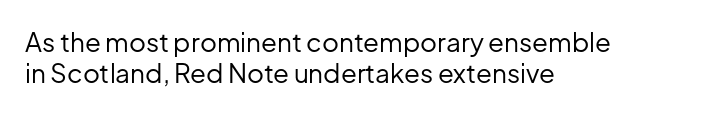
{"italic": "no", "bold": "no", "underline": "no", "align": "left", "line_spacing_ratio": 1.21, "letter_spacing": "normal", "letter_spacing_em": 0.0, "glyph_px": 26}
